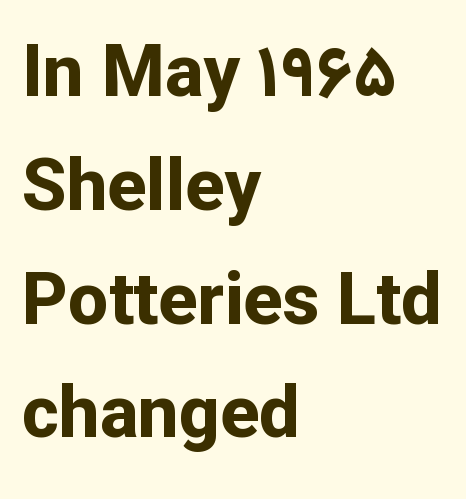
{"serif": "no", "italic": "no", "bold": "yes", "weight": "bold", "width": "normal", "stroke_contrast": "low", "x_height": "medium", "monospaced": "no", "underline": "no", "align": "left", "line_spacing": "normal", "line_spacing_ratio": 1.58, "letter_spacing": "normal", "letter_spacing_em": 0.0, "glyph_px": 72}
